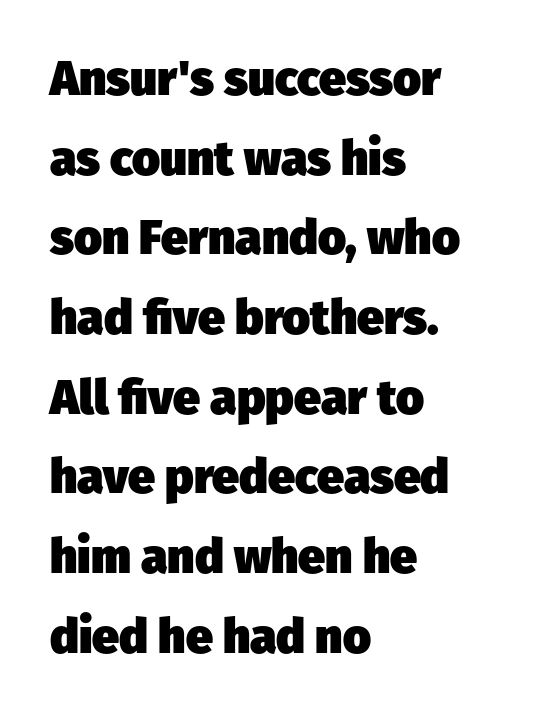
{"serif": "no", "bold": "yes", "weight": "heavy", "width": "normal", "stroke_contrast": "low", "x_height": "medium", "monospaced": "no", "underline": "no", "align": "left", "line_spacing": "normal", "line_spacing_ratio": 1.66, "letter_spacing": "normal", "letter_spacing_em": 0.0, "glyph_px": 48}
